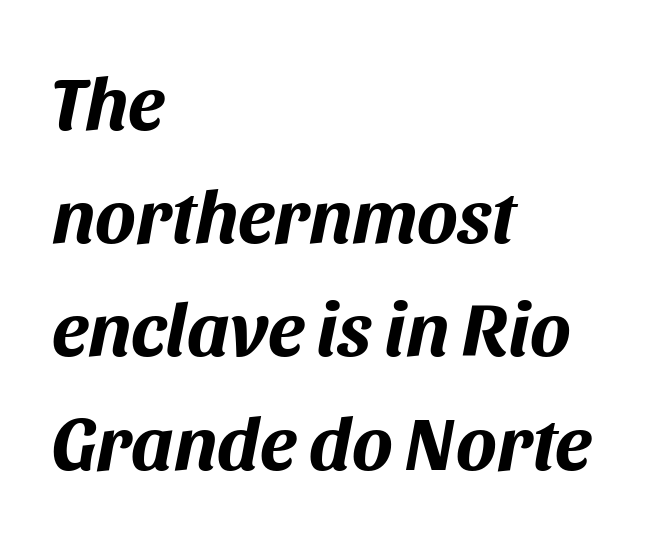
The image shows 76 px bold type, italic (leaning right); set left-aligned, normal line spacing (1.49x), normal letter spacing, not underlined; medium stroke contrast and a large x-height.
